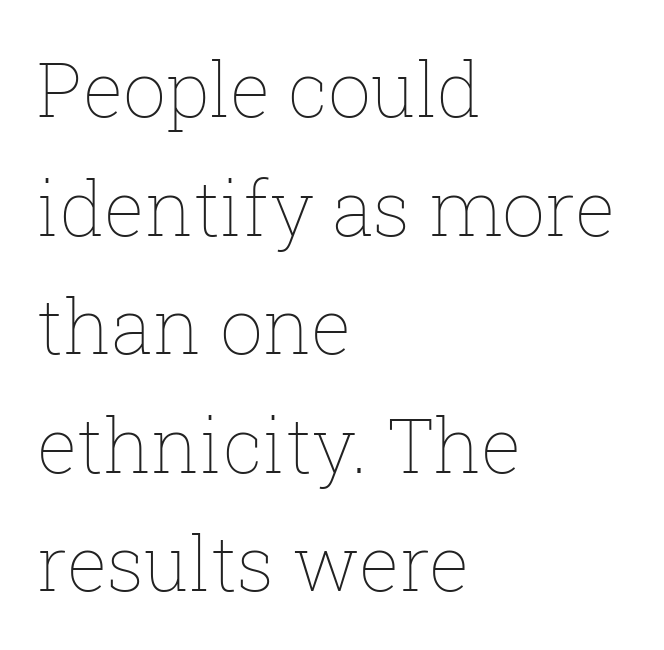
The image shows 76 px thin type, upright; set left-aligned, normal line spacing (1.56x), normal letter spacing, not underlined; low stroke contrast and a medium x-height.
